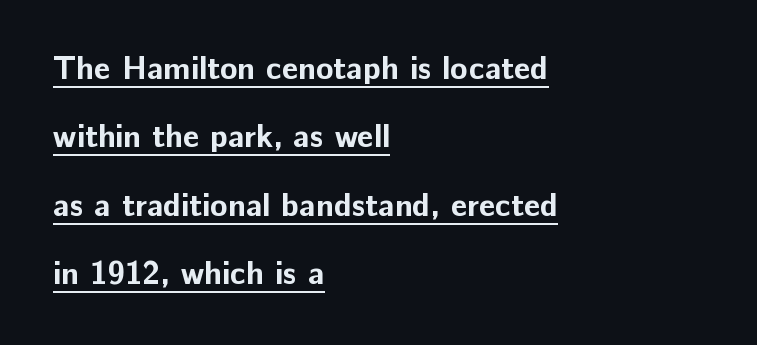
Q: Is the text bold? A: Yes.
Q: Is the text italic (slanted)? A: No, it is upright.
Q: Is the typeface a serif or a sans-serif typeface? A: Sans-serif.
Q: Is the text underlined? A: Yes.
Q: How is the paragraph aligned? A: Left-aligned.
Q: Is the spacing between letters normal or unusually wide? A: Normal.
Q: Is the spacing between lines tight, normal or loose? A: Loose.
Q: Width (condensed, normal, or wide)? A: Normal.
Q: Stroke contrast? A: Low.
Q: x-height? A: Medium.
Q: Monospaced? A: No.
